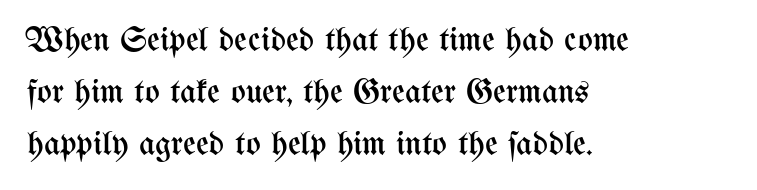
The image shows 35 px regular-weight, condensed type, upright; set left-aligned, normal line spacing (1.48x), normal letter spacing, not underlined; medium stroke contrast and a medium x-height.
